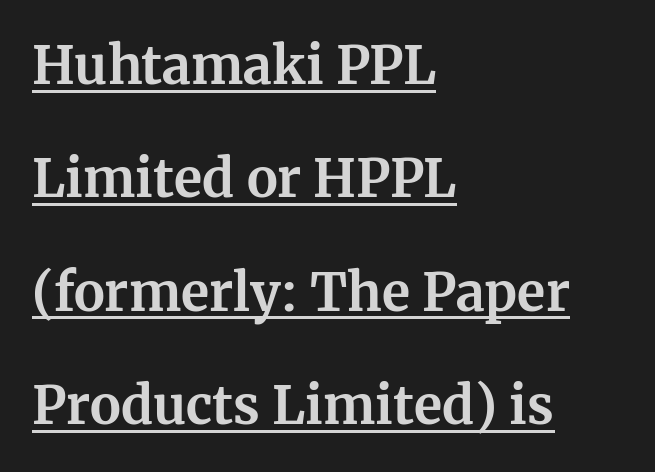
Q: Is the text bold? A: Yes.
Q: Is the text italic (slanted)? A: No, it is upright.
Q: Is the typeface a serif or a sans-serif typeface? A: Serif.
Q: Is the text underlined? A: Yes.
Q: How is the paragraph aligned? A: Left-aligned.
Q: Is the spacing between letters normal or unusually wide? A: Normal.
Q: Is the spacing between lines tight, normal or loose? A: Loose.
Q: Width (condensed, normal, or wide)? A: Normal.
Q: Stroke contrast? A: Medium.
Q: x-height? A: Medium.
Q: Monospaced? A: No.
